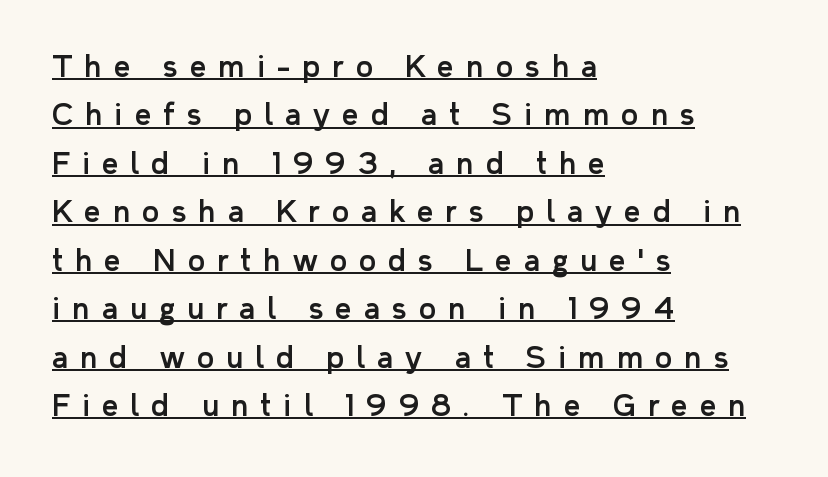
{"serif": "no", "italic": "no", "width": "normal", "stroke_contrast": "low", "x_height": "medium", "monospaced": "no", "underline": "yes", "align": "left", "line_spacing": "normal", "line_spacing_ratio": 1.67, "letter_spacing": "wide", "letter_spacing_em": 0.42, "glyph_px": 29}
